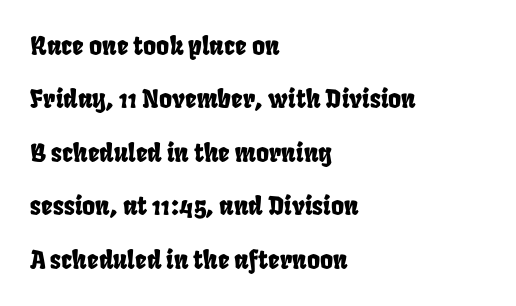
Students, observe: this is what heavily led, spacious text looks like. These lines are set flush left with a ragged right edge. The type is set solid horizontally, with unmodified tracking. The area under the type is left untouched.
